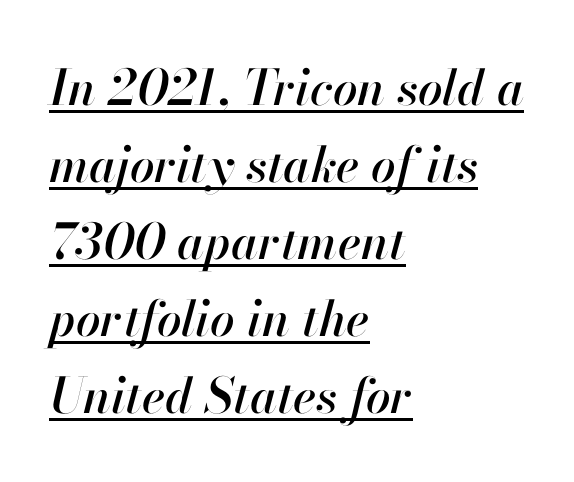
Q: Is the text italic (slanted)? A: Yes, it leans right by about 13 degrees.
Q: Is the text underlined? A: Yes.
Q: How is the paragraph aligned? A: Left-aligned.
Q: Is the spacing between letters normal or unusually wide? A: Normal.
Q: Is the spacing between lines tight, normal or loose? A: Normal.
Q: Width (condensed, normal, or wide)? A: Normal.
Q: Stroke contrast? A: High.
Q: x-height? A: Small.
Q: Monospaced? A: No.
